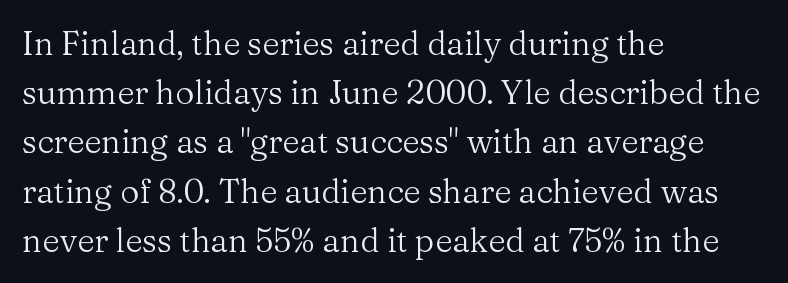
{"serif": "yes", "italic": "no", "bold": "no", "weight": "regular", "width": "normal", "stroke_contrast": "medium", "x_height": "medium", "monospaced": "no", "underline": "no", "align": "left", "line_spacing": "normal", "line_spacing_ratio": 1.49, "letter_spacing": "normal", "letter_spacing_em": 0.0, "glyph_px": 33}
